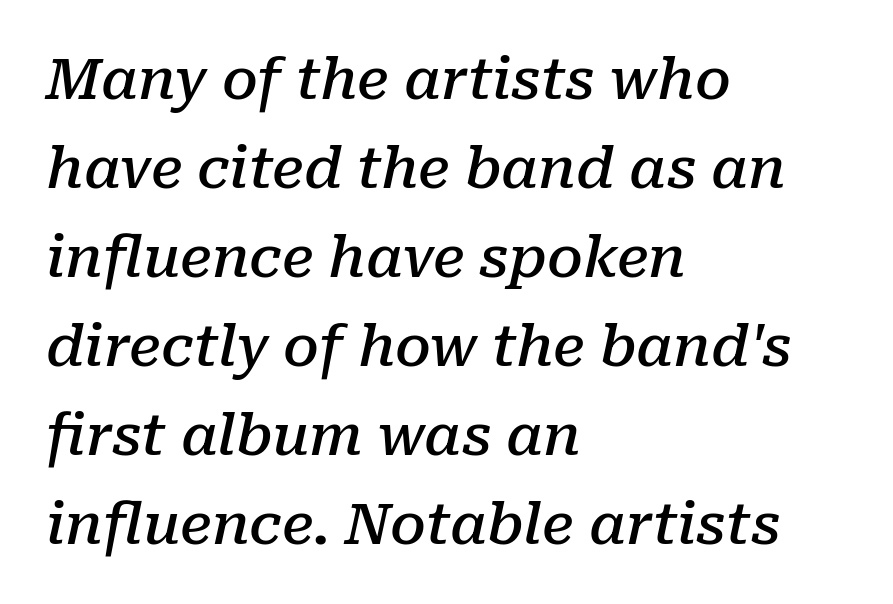
Every letter is mildly thick-stroked: semibold rather than bold. The font family rendered here belongs to the serif group. No word sits above an underline. The lettering tilts uniformly, giving the passage an italic look.
